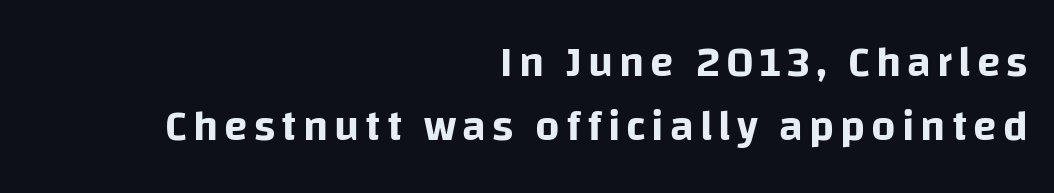
The image shows 43 px sans-serif type, upright; set right-aligned, normal line spacing (1.5x), not underlined; low stroke contrast and a large x-height.
